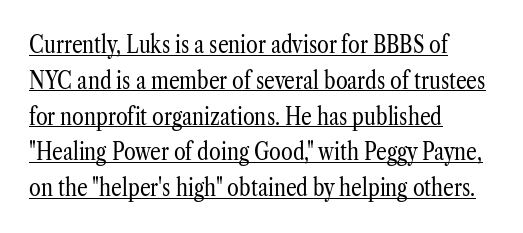
The image shows 24 px text type, upright; set left-aligned, normal line spacing (1.49x), normal letter spacing, underlined.
